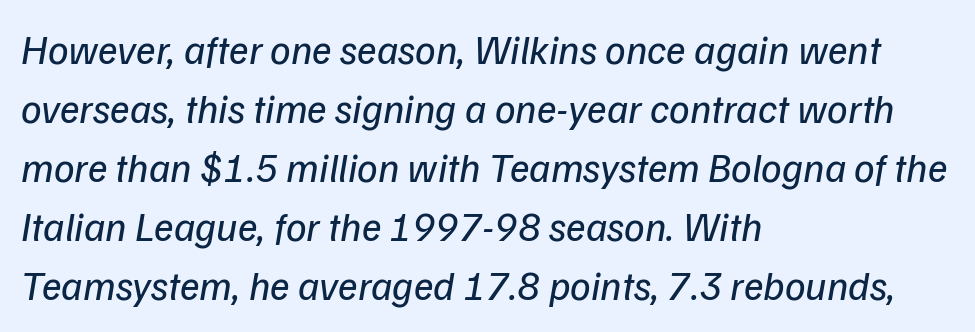
The image shows 41 px regular-weight type, italic (leaning right); set left-aligned, normal line spacing (1.44x), normal letter spacing, not underlined; low stroke contrast and a medium x-height.
